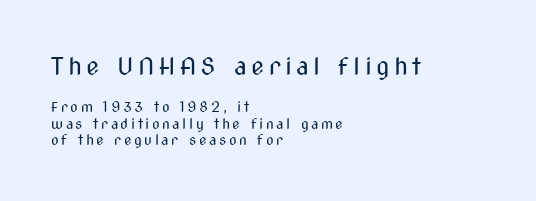
{"italic": "no", "bold": "no", "underline": "no", "align": "left", "line_spacing_ratio": 1.17, "larger_block": "first", "size_ratio": 1.71, "glyph_px": 24}
